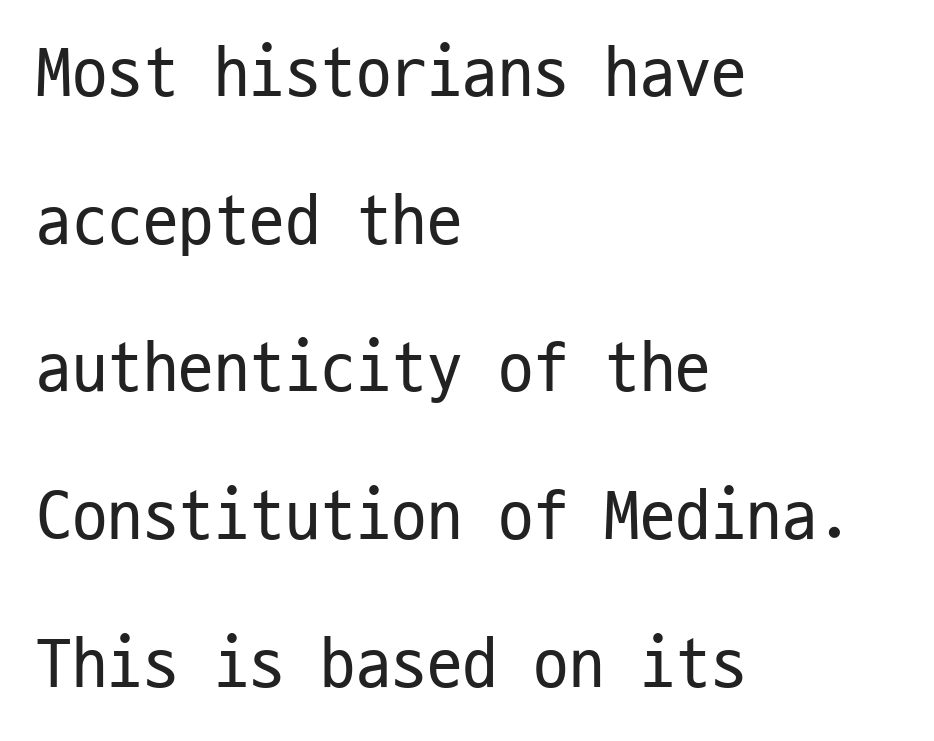
Q: Is the text bold? A: No.
Q: Is the text italic (slanted)? A: No, it is upright.
Q: Is the typeface a serif or a sans-serif typeface? A: Sans-serif.
Q: Is the text underlined? A: No.
Q: How is the paragraph aligned? A: Left-aligned.
Q: Is the spacing between letters normal or unusually wide? A: Normal.
Q: Is the spacing between lines tight, normal or loose? A: Loose.
Q: Width (condensed, normal, or wide)? A: Condensed.
Q: Stroke contrast? A: Low.
Q: x-height? A: Medium.
Q: Monospaced? A: Yes.
